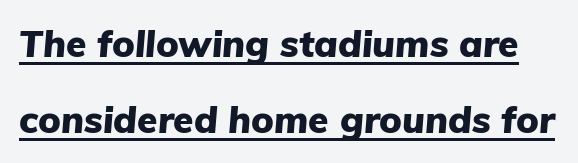
{"italic": "yes", "lean": "right", "slant_degrees": 5, "bold": "yes", "weight": "heavy", "width": "normal", "stroke_contrast": "low", "x_height": "medium", "monospaced": "no", "underline": "yes", "line_spacing": "loose", "line_spacing_ratio": 2.06, "letter_spacing": "normal", "letter_spacing_em": 0.0, "glyph_px": 37}
